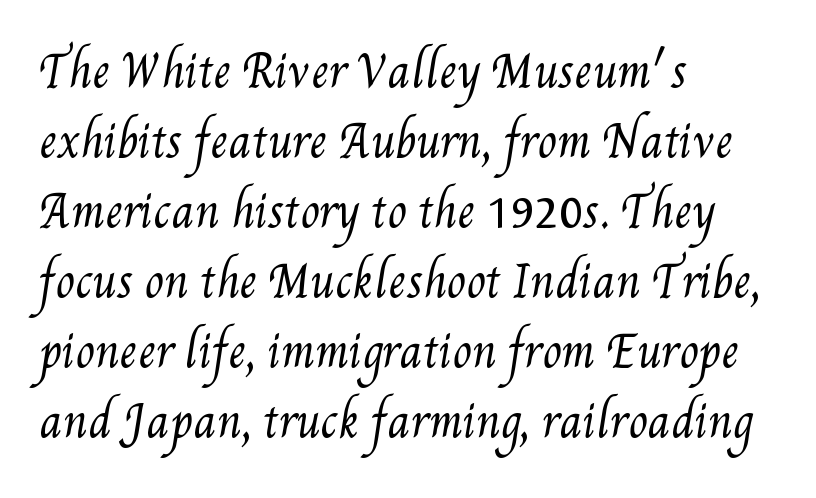
Q: Is the text bold? A: No.
Q: Is the text underlined? A: No.
Q: How is the paragraph aligned? A: Left-aligned.
Q: Is the spacing between letters normal or unusually wide? A: Normal.
Q: Is the spacing between lines tight, normal or loose? A: Normal.
Q: Width (condensed, normal, or wide)? A: Condensed.
Q: Stroke contrast? A: Medium.
Q: x-height? A: Small.
Q: Monospaced? A: No.
